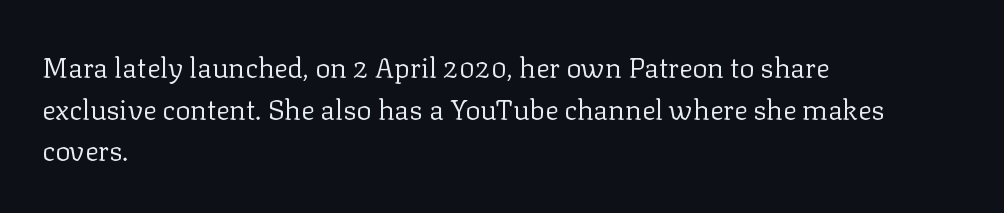
Q: Is the text bold? A: No.
Q: Is the text italic (slanted)? A: No, it is upright.
Q: Is the typeface a serif or a sans-serif typeface? A: Serif.
Q: Is the text underlined? A: No.
Q: How is the paragraph aligned? A: Left-aligned.
Q: Is the spacing between letters normal or unusually wide? A: Normal.
Q: Is the spacing between lines tight, normal or loose? A: Normal.
Q: Width (condensed, normal, or wide)? A: Normal.
Q: Stroke contrast? A: Low.
Q: x-height? A: Medium.
Q: Monospaced? A: No.
